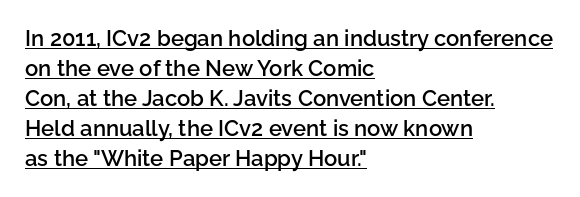
The image shows 22 px text type, upright; set left-aligned, normal line spacing (1.36x), normal letter spacing, underlined.
